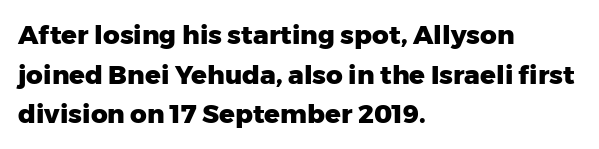
{"italic": "no", "bold": "yes", "underline": "no", "align": "left", "line_spacing": "normal", "line_spacing_ratio": 1.52, "letter_spacing": "normal", "letter_spacing_em": 0.0, "glyph_px": 26}
